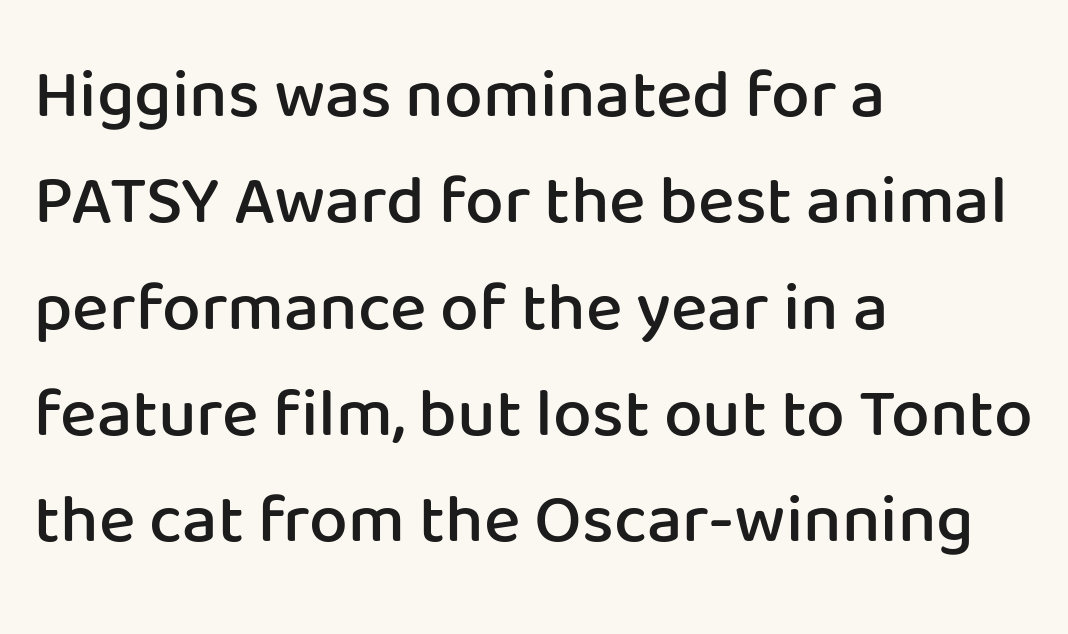
The image shows 69 px semibold sans-serif type, upright; set left-aligned, normal line spacing (1.54x), normal letter spacing, not underlined; low stroke contrast and a medium x-height.
